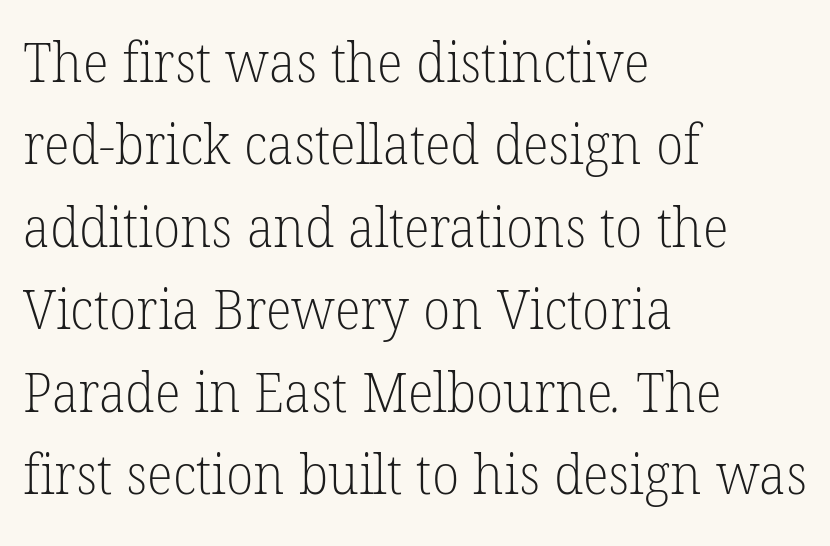
Lines of text with bare space underneath. This is serif lettering, the kind often seen in printed books. Note the varied advance widths — an 'i' is clearly narrower than an 'm'. Tracking here is standard; glyphs follow each other at the usual distance.
